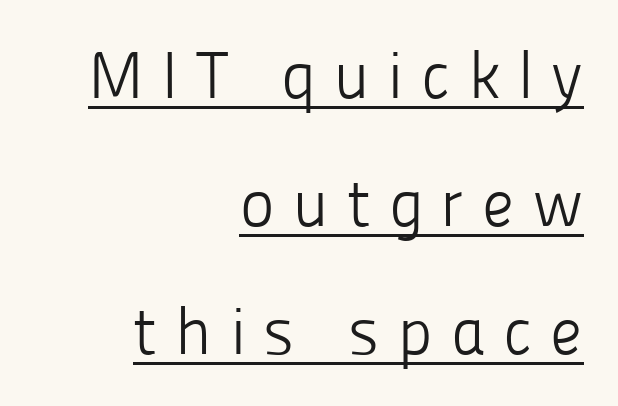
The image shows 66 px light sans-serif type, upright; set right-aligned, loose line spacing (1.94x), unusually wide letter spacing (+0.27 em), underlined; low stroke contrast and a medium x-height.
